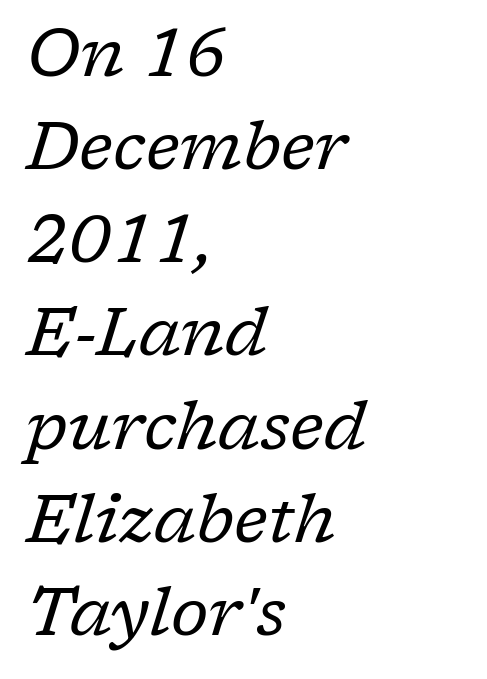
The image shows 67 px regular-weight serif type, italic (leaning right); set left-aligned, normal line spacing (1.39x), normal letter spacing, not underlined; low stroke contrast and a medium x-height.
